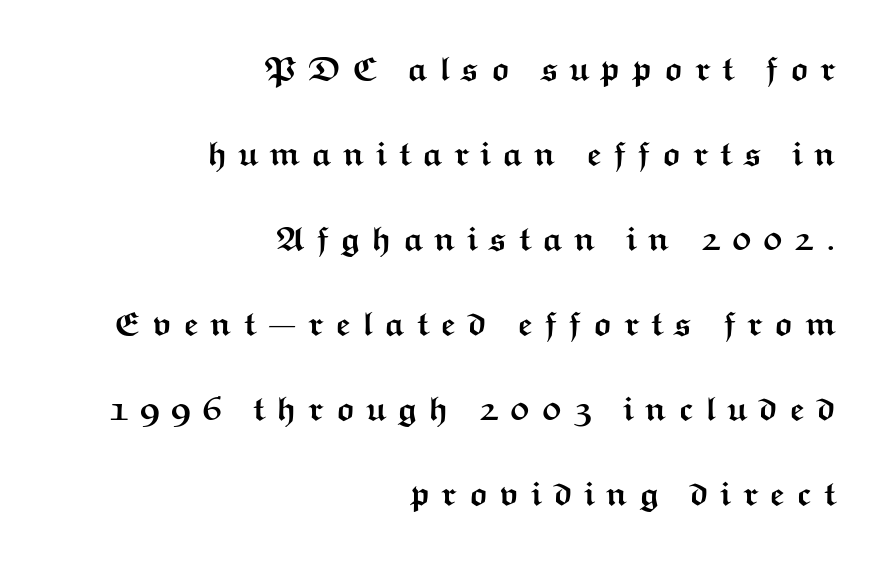
{"serif": "no", "italic": "no", "bold": "yes", "weight": "semibold", "width": "wide", "stroke_contrast": "medium", "x_height": "medium", "monospaced": "no", "underline": "no", "align": "right", "line_spacing": "loose", "line_spacing_ratio": 2.5, "letter_spacing": "wide", "letter_spacing_em": 0.32, "glyph_px": 34}
